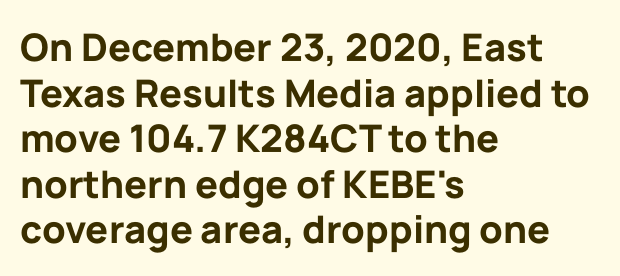
Q: Is the text bold? A: Yes.
Q: Is the text italic (slanted)? A: No, it is upright.
Q: Is the typeface a serif or a sans-serif typeface? A: Sans-serif.
Q: Is the text underlined? A: No.
Q: How is the paragraph aligned? A: Left-aligned.
Q: Is the spacing between letters normal or unusually wide? A: Normal.
Q: Width (condensed, normal, or wide)? A: Normal.
Q: Stroke contrast? A: Low.
Q: x-height? A: Medium.
Q: Monospaced? A: No.
